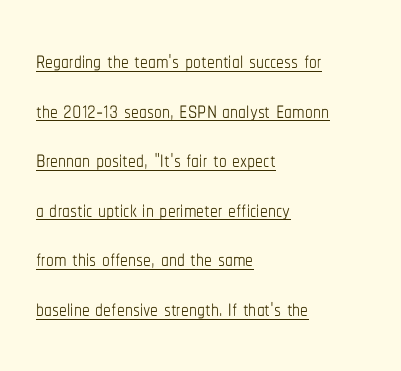
Q: Is the text bold? A: No.
Q: Is the text italic (slanted)? A: No, it is upright.
Q: Is the text underlined? A: Yes.
Q: How is the paragraph aligned? A: Left-aligned.
Q: Is the spacing between letters normal or unusually wide? A: Normal.
Q: Is the spacing between lines tight, normal or loose? A: Normal.
Q: Width (condensed, normal, or wide)? A: Condensed.
Q: Stroke contrast? A: Low.
Q: x-height? A: Medium.
Q: Monospaced? A: No.
